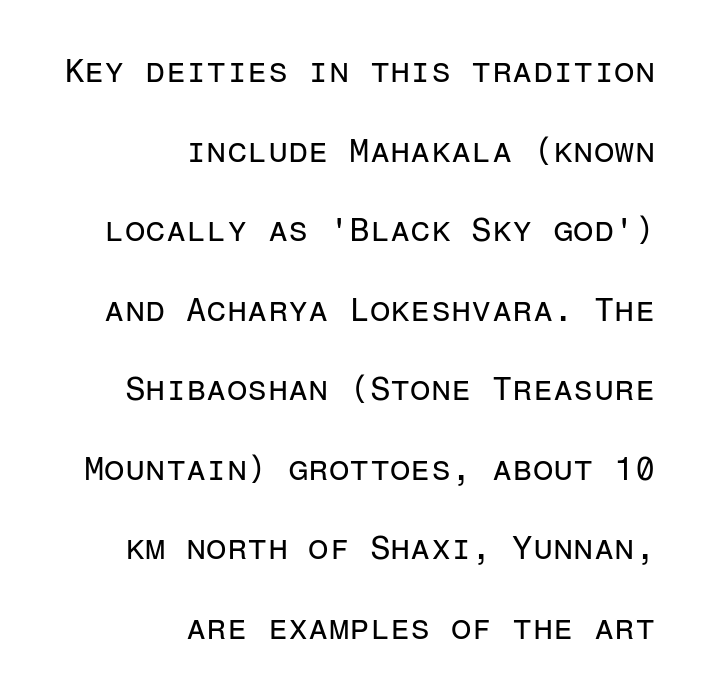
The image shows 33 px regular-weight sans-serif type, upright, monospaced; set right-aligned, loose line spacing (2.41x), normal letter spacing, not underlined; low stroke contrast and a medium x-height.
